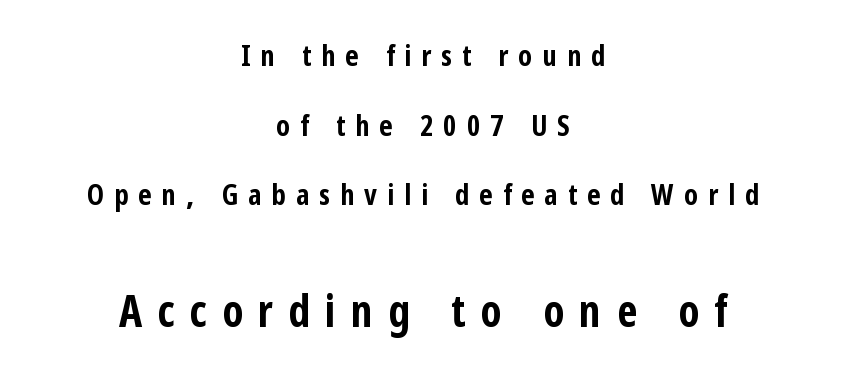
Italic: no, the glyphs are upright roman. The paragraph has two soft edges and a firm central axis. Heft: maximum for text — a bold. Serifs: no, the terminals of the letterforms are clean.
